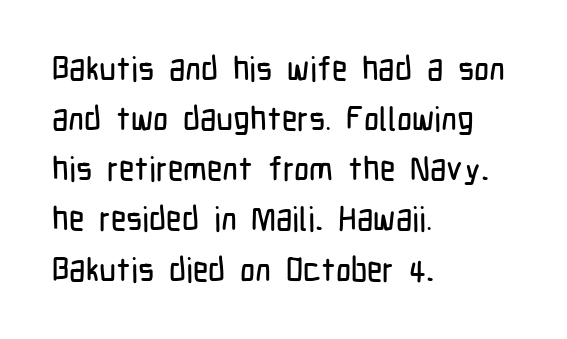
The image shows 33 px condensed sans-serif type, upright; set left-aligned, normal line spacing (1.52x), normal letter spacing, not underlined; low stroke contrast and a medium x-height.
